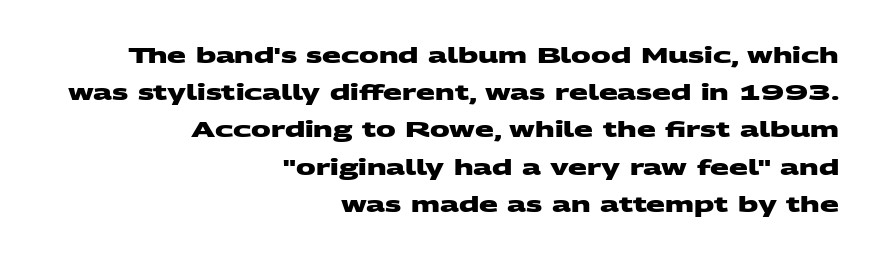
{"bold": "yes", "underline": "no", "align": "right", "line_spacing": "normal", "line_spacing_ratio": 1.69, "letter_spacing": "normal", "letter_spacing_em": 0.0, "glyph_px": 22}
